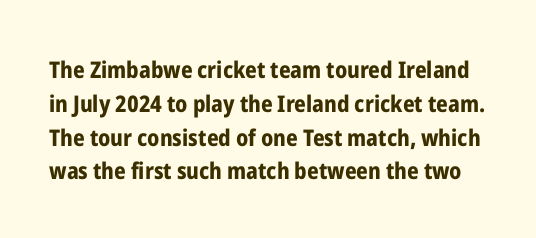
Q: Is the text bold? A: Yes.
Q: Is the text italic (slanted)? A: No, it is upright.
Q: Is the text underlined? A: No.
Q: Is the spacing between letters normal or unusually wide? A: Normal.
Q: Is the spacing between lines tight, normal or loose? A: Normal.
